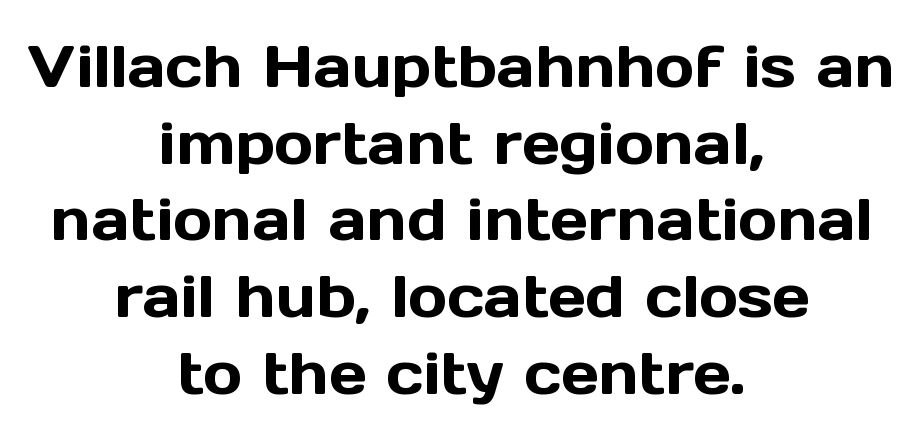
Look at the bottom of the vertical strokes: they stop flat, with no serifs. Reading down the column, the eye jumps a familiar distance to each next line. Short note: letters normally spaced. This rendering features lettering with no underline. Is this a fixed-width face? No — the glyphs have proportional, varying widths. Compared with a flush-left layout, this one balances lines on the center instead.
